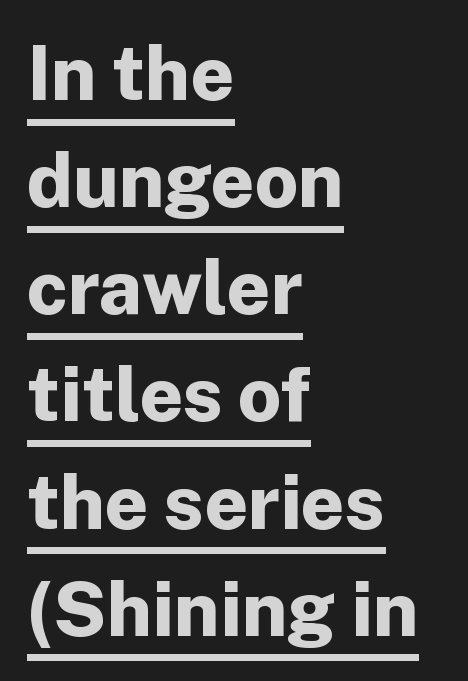
The image shows 76 px bold sans-serif type, upright; set left-aligned, normal line spacing (1.41x), normal letter spacing, underlined; low stroke contrast and a medium x-height.
